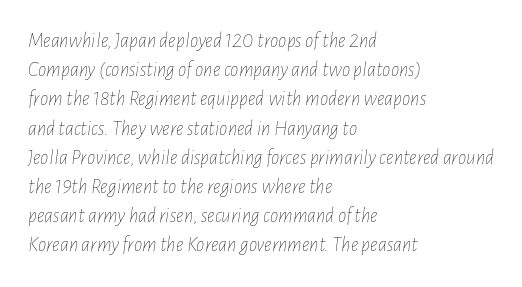
The image shows 21 px text type, italic (leaning right); set left-aligned, normal line spacing (1.39x), normal letter spacing, not underlined.
